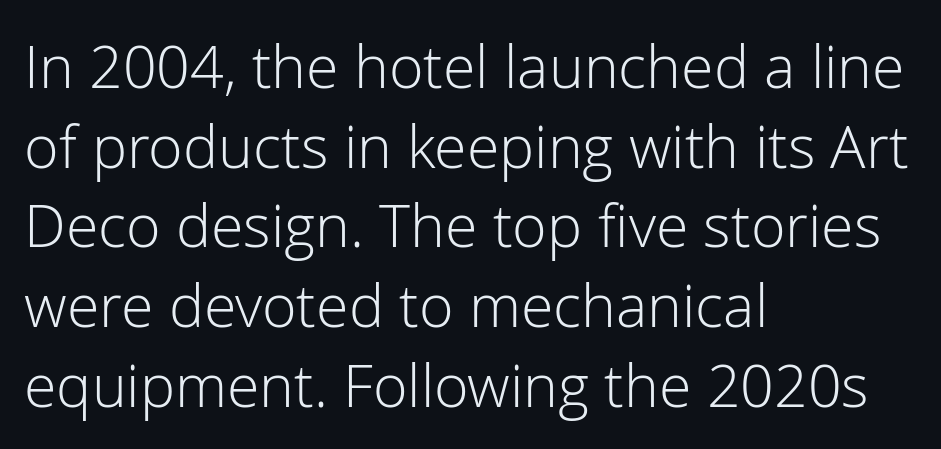
The image shows 59 px light sans-serif type, upright; set left-aligned, normal line spacing (1.35x), normal letter spacing, not underlined; low stroke contrast and a medium x-height.
